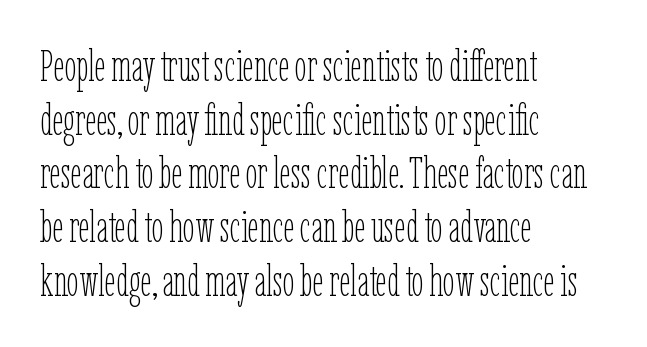
The image shows 43 px thin, condensed type, upright; set left-aligned, normal line spacing (1.25x), normal letter spacing, not underlined; low stroke contrast and a medium x-height.
